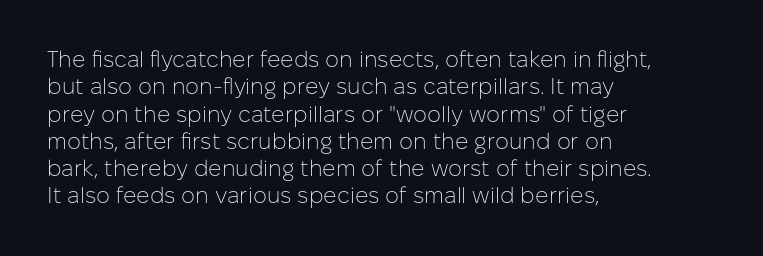
Q: Is the text bold? A: No.
Q: Is the text italic (slanted)? A: No, it is upright.
Q: Is the text underlined? A: No.
Q: How is the paragraph aligned? A: Left-aligned.
Q: Is the spacing between letters normal or unusually wide? A: Normal.
